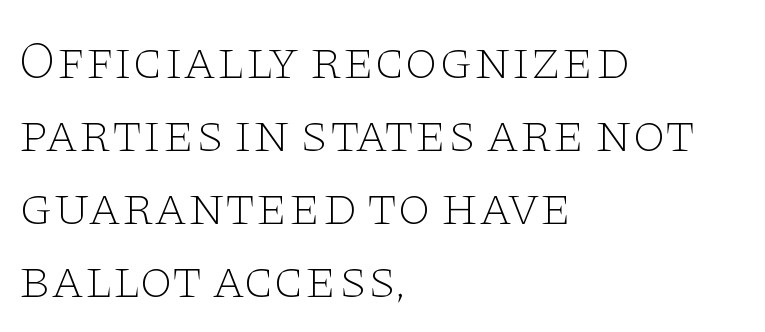
The typography opts for an upright posture over an oblique one. Note the varied advance widths — an 'i' is clearly narrower than an 'm'. Typeset ragged right — the left edge is the straight one. Letters have the restrained weight of plain body copy at most. How would I describe the line gaps? Plain and ordinary.
